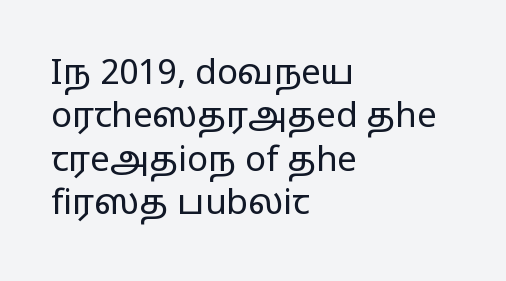
{"serif": "no", "italic": "no", "bold": "no", "weight": "regular", "width": "wide", "stroke_contrast": "low", "x_height": "medium", "monospaced": "no", "underline": "no", "align": "left", "line_spacing_ratio": 1.24, "letter_spacing": "normal", "letter_spacing_em": 0.0, "glyph_px": 35}
